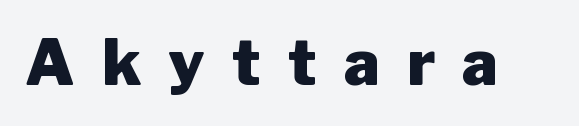
{"serif": "no", "italic": "no", "bold": "yes", "weight": "heavy", "width": "normal", "stroke_contrast": "low", "x_height": "medium", "monospaced": "no", "underline": "no", "letter_spacing": "wide", "letter_spacing_em": 0.44, "glyph_px": 62}
